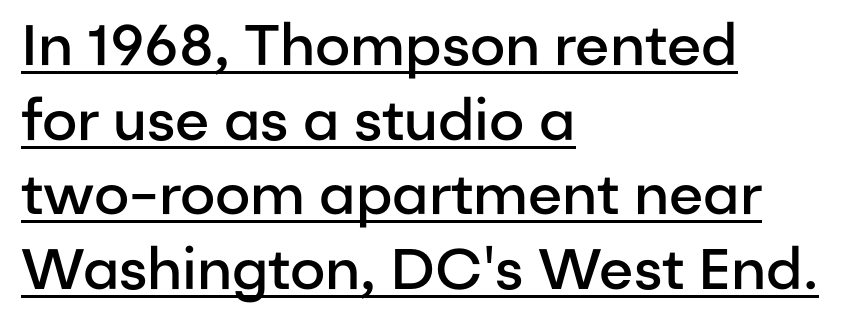
{"serif": "no", "italic": "no", "bold": "semi", "weight": "semibold", "width": "normal", "stroke_contrast": "low", "x_height": "medium", "monospaced": "no", "underline": "yes", "align": "left", "line_spacing": "normal", "line_spacing_ratio": 1.31, "letter_spacing": "normal", "letter_spacing_em": 0.0, "glyph_px": 57}
